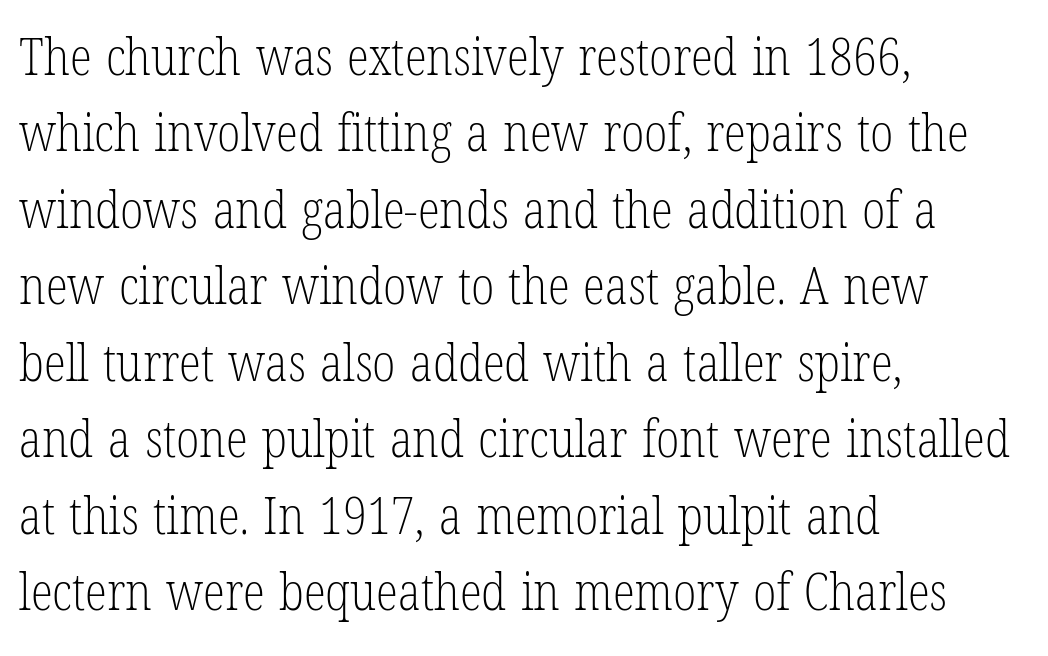
The image shows 51 px light, condensed serif type, upright; set left-aligned, normal line spacing (1.5x), normal letter spacing, not underlined; low stroke contrast and a medium x-height.
